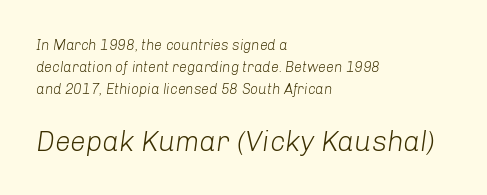
The image shows 28 px light type, italic (leaning right); set left-aligned, normal line spacing (1.57x), normal letter spacing, not underlined; the second (bottom) block is 2.0x larger; low stroke contrast and a medium x-height.
